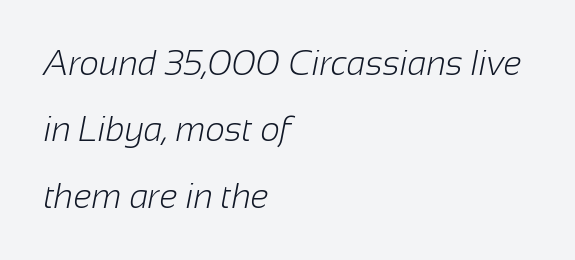
Q: Is the text bold? A: No.
Q: Is the typeface a serif or a sans-serif typeface? A: Sans-serif.
Q: Is the text underlined? A: No.
Q: How is the paragraph aligned? A: Left-aligned.
Q: Is the spacing between letters normal or unusually wide? A: Normal.
Q: Is the spacing between lines tight, normal or loose? A: Loose.
Q: Width (condensed, normal, or wide)? A: Normal.
Q: Stroke contrast? A: Low.
Q: x-height? A: Medium.
Q: Monospaced? A: No.
